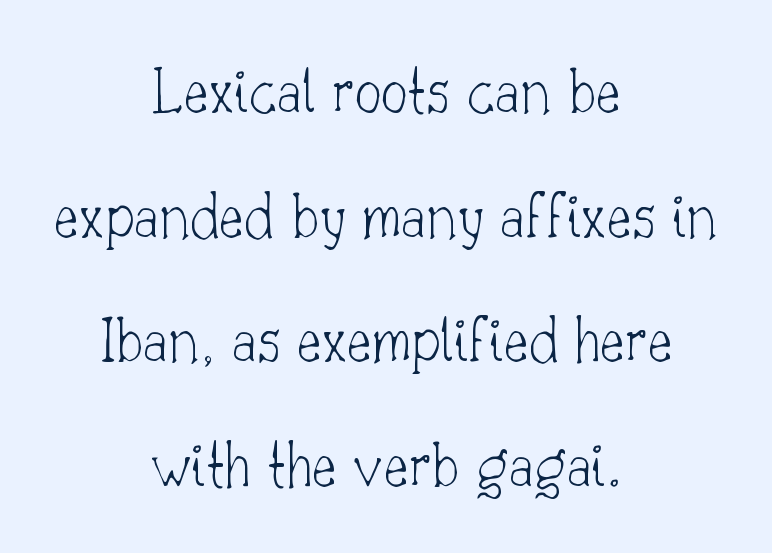
Q: Is the text bold? A: No.
Q: Is the text italic (slanted)? A: No, it is upright.
Q: Is the typeface a serif or a sans-serif typeface? A: Serif.
Q: Is the text underlined? A: No.
Q: How is the paragraph aligned? A: Centered.
Q: Is the spacing between letters normal or unusually wide? A: Normal.
Q: Width (condensed, normal, or wide)? A: Normal.
Q: Stroke contrast? A: Low.
Q: x-height? A: Small.
Q: Monospaced? A: No.
